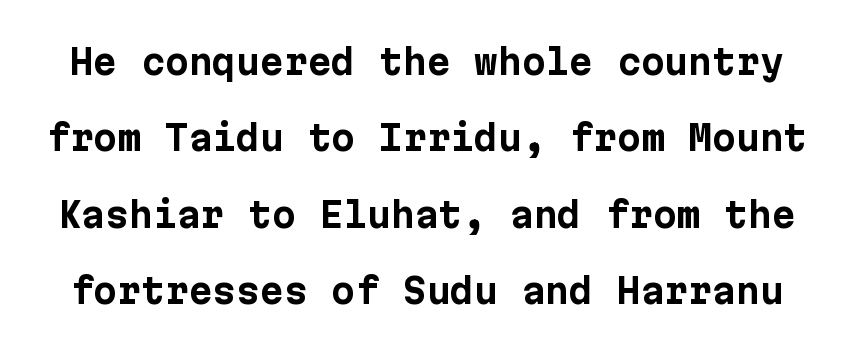
Q: Is the text bold? A: Yes.
Q: Is the text italic (slanted)? A: No, it is upright.
Q: Is the typeface a serif or a sans-serif typeface? A: Sans-serif.
Q: Is the text underlined? A: No.
Q: Is the spacing between letters normal or unusually wide? A: Normal.
Q: Is the spacing between lines tight, normal or loose? A: Loose.
Q: Width (condensed, normal, or wide)? A: Normal.
Q: Stroke contrast? A: Low.
Q: x-height? A: Medium.
